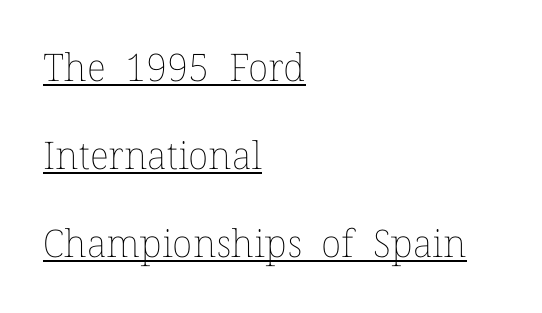
The image shows 38 px thin type, upright; set left-aligned, loose line spacing (2.32x), normal letter spacing, underlined; low stroke contrast and a medium x-height.
